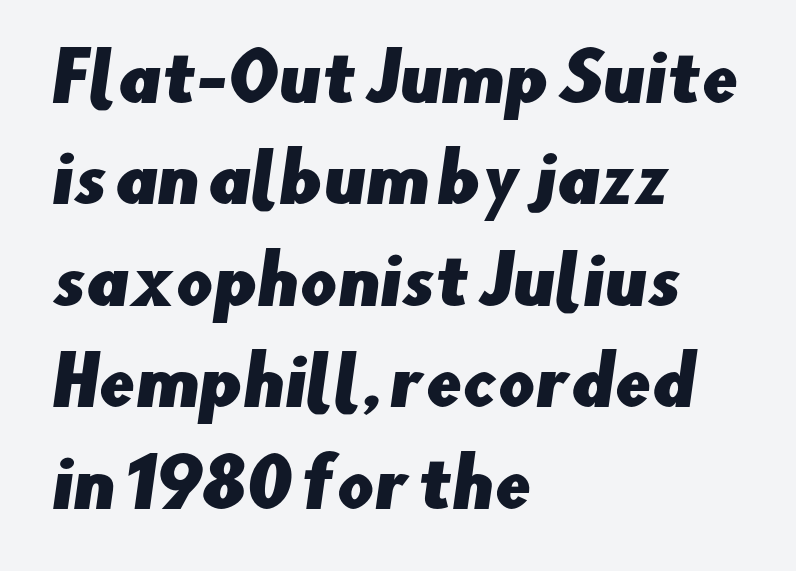
These lines are rendered in a variable-pitch font. Caption: standard tracking, unaltered. A normal amount of white space separates one row of letters from the next. Does the copy run flush right? No — it runs flush left. The type family on display is of the sans-serif kind.
